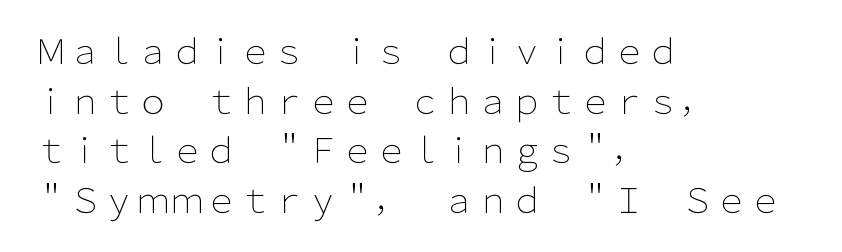
The image shows 34 px light sans-serif type, upright; set left-aligned, normal line spacing (1.46x), normal letter spacing, not underlined; low stroke contrast and a medium x-height.
